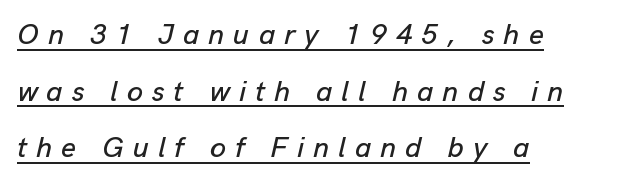
The image shows 29 px text type, italic (leaning right); set left-aligned, loose line spacing (1.95x), unusually wide letter spacing (+0.31 em), underlined; low stroke contrast and a medium x-height.
